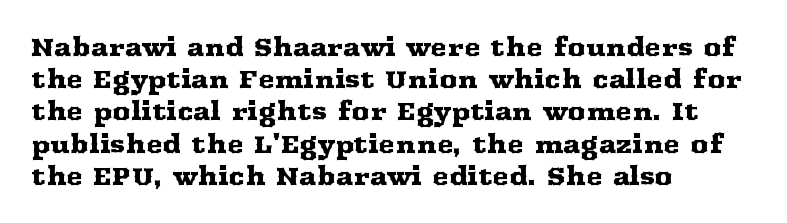
Q: Is the text italic (slanted)? A: No, it is upright.
Q: Is the text underlined? A: No.
Q: How is the paragraph aligned? A: Left-aligned.
Q: Is the spacing between letters normal or unusually wide? A: Normal.
Q: Is the spacing between lines tight, normal or loose? A: Normal.
